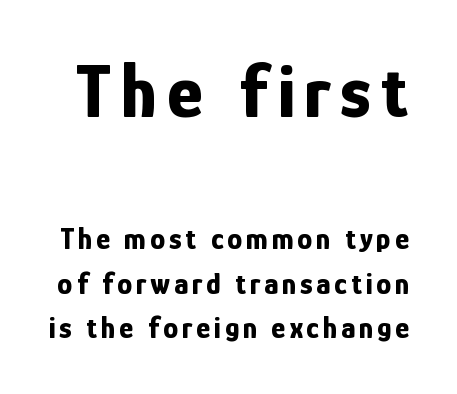
Q: Is the text bold? A: Yes.
Q: Is the text italic (slanted)? A: No, it is upright.
Q: Is the typeface a serif or a sans-serif typeface? A: Sans-serif.
Q: Is the text underlined? A: No.
Q: Is the spacing between lines tight, normal or loose? A: Normal.
Q: Which block of text is set in a larger size, the first (top) or the second (bottom)? A: The first (top) one.
Q: Width (condensed, normal, or wide)? A: Condensed.
Q: Stroke contrast? A: Low.
Q: x-height? A: Medium.
Q: Monospaced? A: No.
